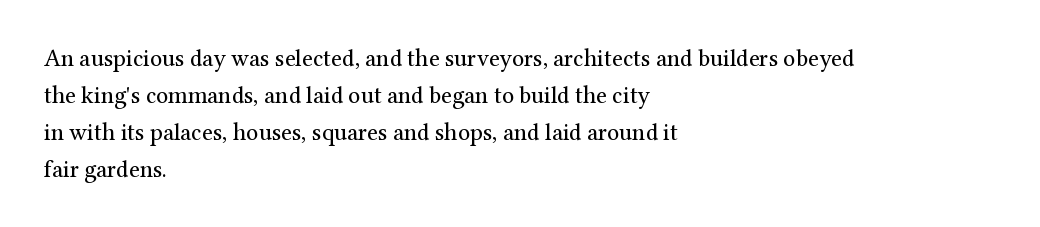
The image shows 24 px text type, upright; set left-aligned, normal line spacing (1.54x), normal letter spacing, not underlined.
